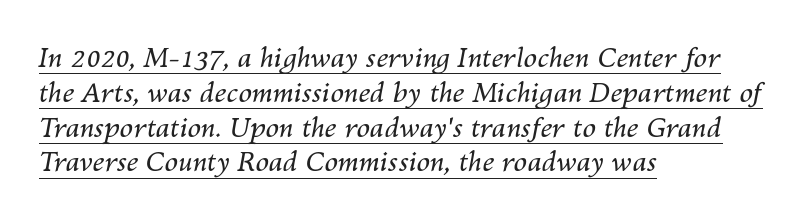
{"italic": "yes", "lean": "right", "slant_degrees": 10, "bold": "no", "underline": "yes", "align": "left", "line_spacing": "normal", "line_spacing_ratio": 1.29, "letter_spacing": "normal", "letter_spacing_em": 0.0, "glyph_px": 27}
